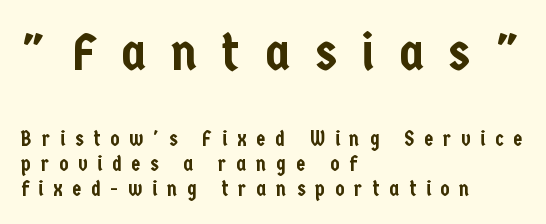
{"serif": "no", "italic": "no", "width": "condensed", "stroke_contrast": "low", "x_height": "medium", "monospaced": "no", "underline": "no", "align": "left", "line_spacing_ratio": 1.19, "letter_spacing": "wide", "letter_spacing_em": 0.47, "larger_block": "first", "size_ratio": 2.52, "glyph_px": 53}
